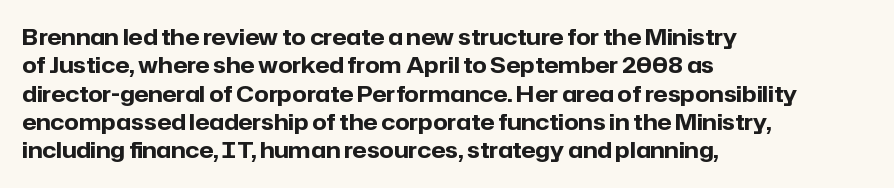
{"italic": "no", "bold": "yes", "underline": "no", "align": "left", "line_spacing": "normal", "line_spacing_ratio": 1.35, "letter_spacing": "normal", "letter_spacing_em": 0.0, "glyph_px": 21}
